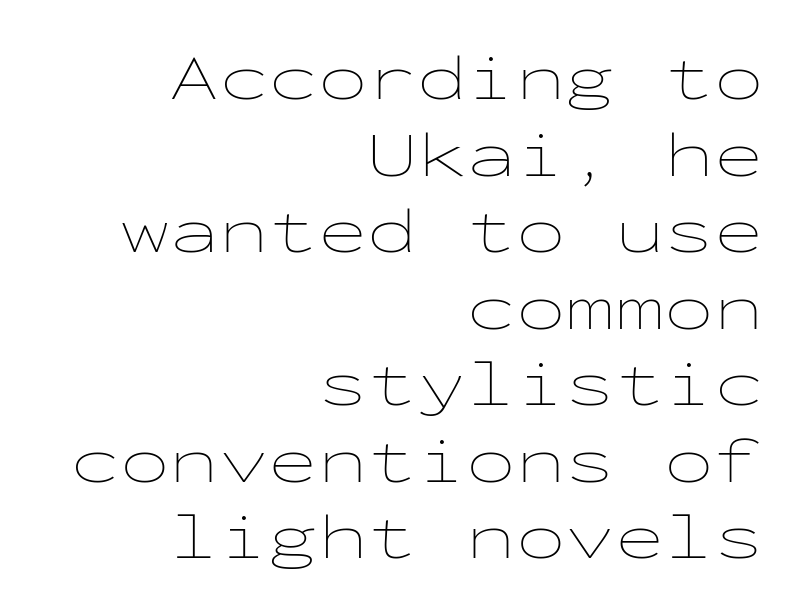
Q: Is the text bold? A: No.
Q: Is the text italic (slanted)? A: No, it is upright.
Q: Is the text underlined? A: No.
Q: How is the paragraph aligned? A: Right-aligned.
Q: Is the spacing between letters normal or unusually wide? A: Normal.
Q: Width (condensed, normal, or wide)? A: Wide.
Q: Stroke contrast? A: Low.
Q: x-height? A: Medium.
Q: Monospaced? A: Yes.
